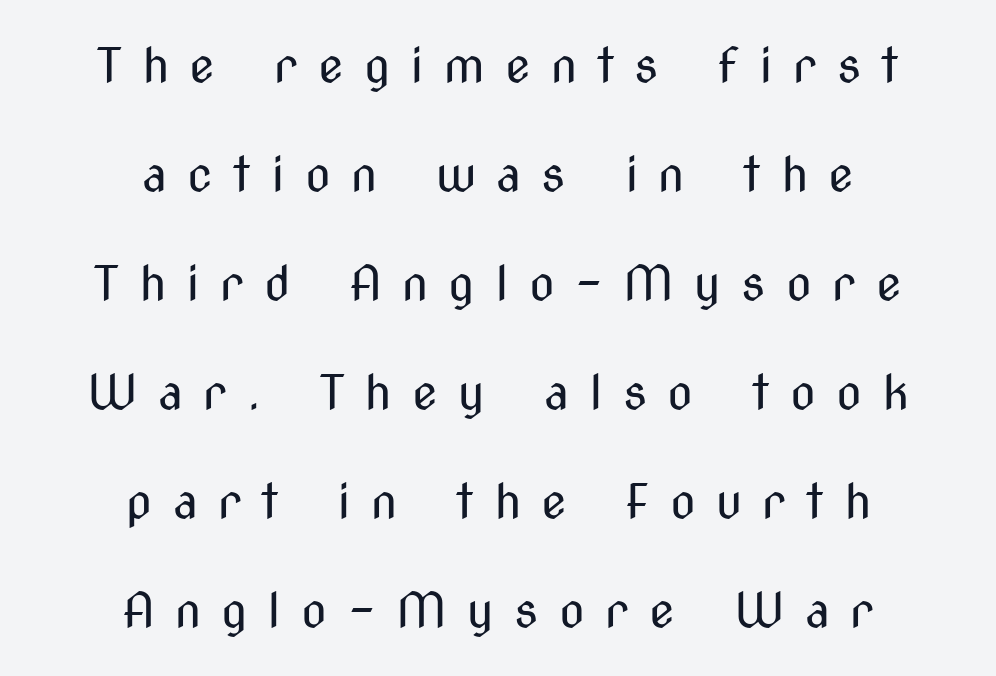
The image shows 47 px regular-weight, condensed sans-serif type, upright; set centered, loose line spacing (2.32x), unusually wide letter spacing (+0.43 em), not underlined; medium stroke contrast and a medium x-height.
